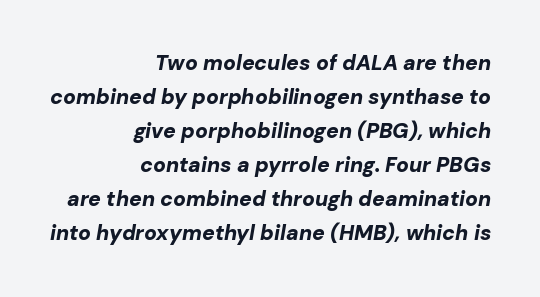
Q: Is the text bold? A: Yes.
Q: Is the text italic (slanted)? A: Yes, it leans right by about 10 degrees.
Q: Is the text underlined? A: No.
Q: How is the paragraph aligned? A: Right-aligned.
Q: Is the spacing between letters normal or unusually wide? A: Normal.
Q: Is the spacing between lines tight, normal or loose? A: Normal.
